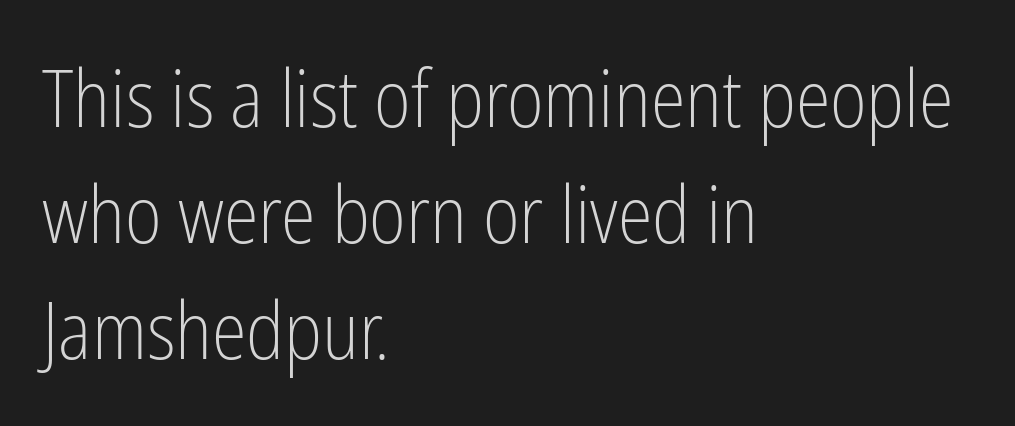
Q: Is the text bold? A: No.
Q: Is the text italic (slanted)? A: No, it is upright.
Q: Is the typeface a serif or a sans-serif typeface? A: Sans-serif.
Q: Is the text underlined? A: No.
Q: How is the paragraph aligned? A: Left-aligned.
Q: Is the spacing between letters normal or unusually wide? A: Normal.
Q: Is the spacing between lines tight, normal or loose? A: Normal.
Q: Width (condensed, normal, or wide)? A: Condensed.
Q: Stroke contrast? A: Low.
Q: x-height? A: Medium.
Q: Monospaced? A: No.
